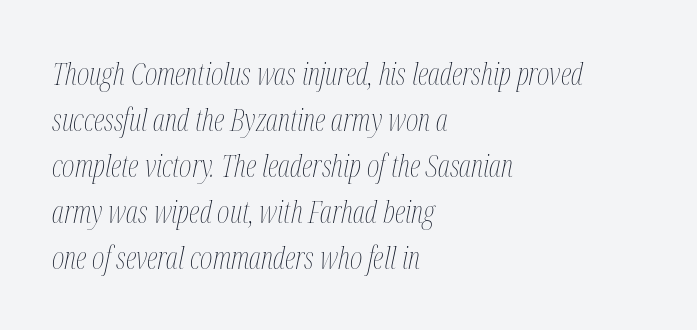
Is the type heavy? It reads as light-to-regular instead. The gaps between neighbouring characters are ordinary and unremarkable. Has an underline been added? It has not. Looks like regular typesetting: each glyph gets only the width it needs. The face used here has a pronounced slope to its letters.
